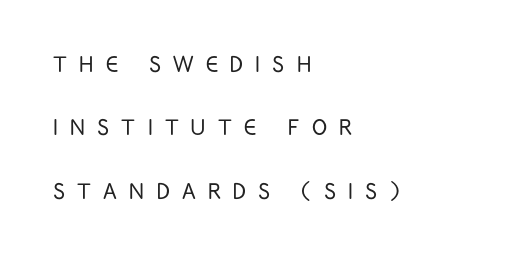
{"serif": "no", "italic": "no", "bold": "no", "weight": "light", "width": "condensed", "stroke_contrast": "low", "x_height": "large", "monospaced": "no", "underline": "no", "align": "left", "line_spacing": "loose", "line_spacing_ratio": 2.26, "letter_spacing": "wide", "letter_spacing_em": 0.44, "glyph_px": 28}
